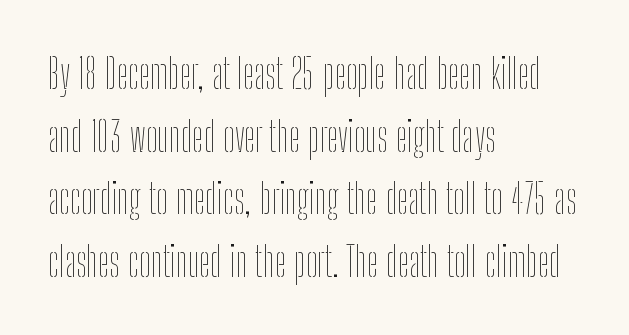
Q: Is the text bold? A: No.
Q: Is the text italic (slanted)? A: No, it is upright.
Q: Is the text underlined? A: No.
Q: How is the paragraph aligned? A: Left-aligned.
Q: Is the spacing between letters normal or unusually wide? A: Normal.
Q: Is the spacing between lines tight, normal or loose? A: Normal.
Q: Width (condensed, normal, or wide)? A: Condensed.
Q: Stroke contrast? A: Low.
Q: x-height? A: Medium.
Q: Monospaced? A: No.
